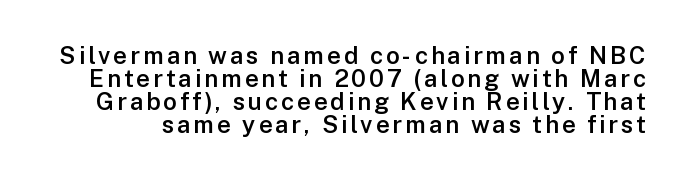
The image shows 24 px text type, upright; set tight line spacing (0.96x), not underlined.
